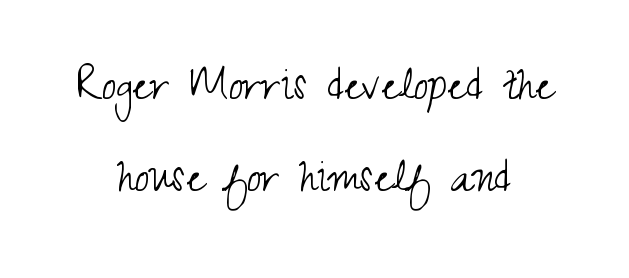
Character widths vary here, with narrow letters taking less room than wide ones. Weight: not bold — regular or lighter. You could call the tracking neutral — neither tight nor loose. Check where the strokes stop: nothing finishes them off — pure sans. The letters stand straight up with perfectly vertical stems. The foot of each line stays bare and open.
